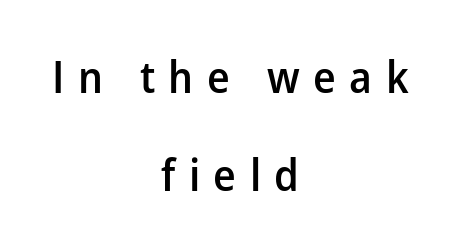
These lines have a slow, spaced-out rhythm from letter to letter. Is the block centered? Yes — each line is placed symmetrically about the middle. Note: no serifs on the glyphs. The typesetting leans somewhat heavy: a semibold. The baseline area is clear.
